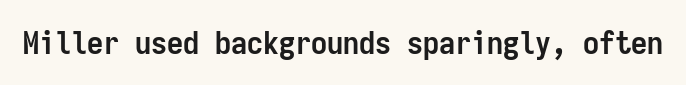
{"serif": "no", "italic": "no", "bold": "yes", "weight": "semibold", "width": "condensed", "stroke_contrast": "low", "x_height": "medium", "monospaced": "yes", "underline": "no", "letter_spacing": "normal", "letter_spacing_em": 0.0, "glyph_px": 32}
